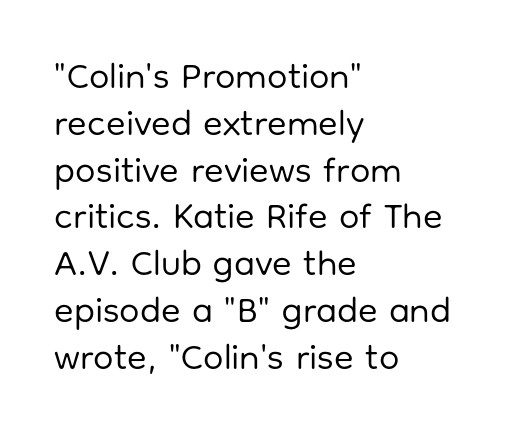
Q: Is the text bold? A: No.
Q: Is the text italic (slanted)? A: No, it is upright.
Q: Is the typeface a serif or a sans-serif typeface? A: Sans-serif.
Q: Is the text underlined? A: No.
Q: How is the paragraph aligned? A: Left-aligned.
Q: Is the spacing between letters normal or unusually wide? A: Normal.
Q: Is the spacing between lines tight, normal or loose? A: Normal.
Q: Width (condensed, normal, or wide)? A: Normal.
Q: Stroke contrast? A: Low.
Q: x-height? A: Medium.
Q: Monospaced? A: No.
